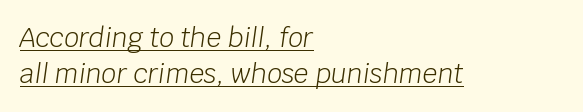
The image shows 26 px text type, italic (leaning right); set left-aligned, normal line spacing (1.39x), normal letter spacing, underlined.
